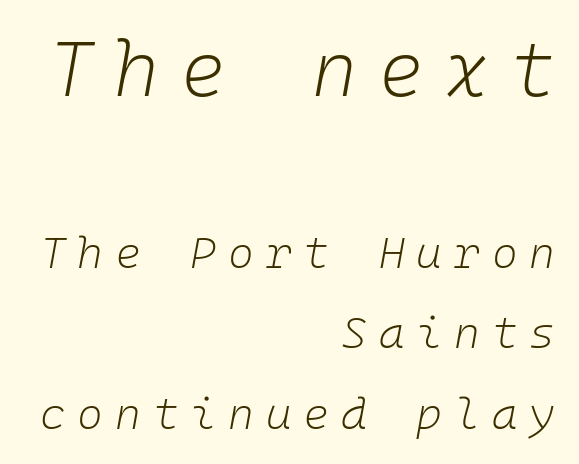
You could only call the tracking loose — the letters float apart. The lines are quadded right. The rendering uses typewriter-style spacing with identical character cells. Visually, the top section dominates because its glyphs are scaled up. Nobody drew a line under any word here.
